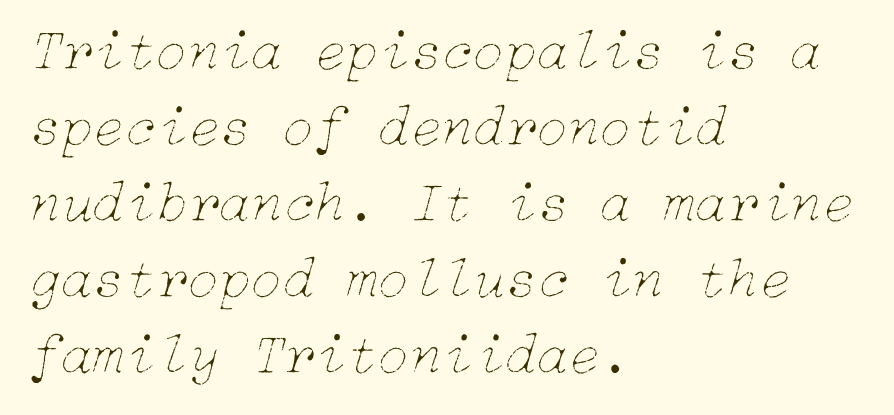
Q: Is the text bold? A: No.
Q: Is the text italic (slanted)? A: Yes, it leans right by about 15 degrees.
Q: Is the text underlined? A: No.
Q: How is the paragraph aligned? A: Left-aligned.
Q: Is the spacing between letters normal or unusually wide? A: Normal.
Q: Is the spacing between lines tight, normal or loose? A: Normal.
Q: Width (condensed, normal, or wide)? A: Normal.
Q: Stroke contrast? A: Low.
Q: x-height? A: Medium.
